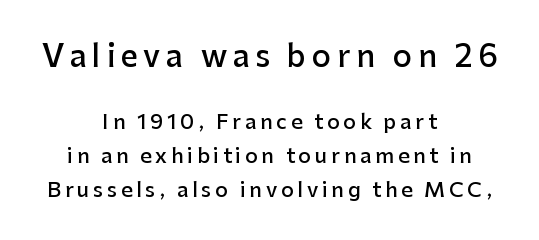
The block sitting higher on the canvas is the one with enlarged characters. The rendering shows plain stroke endings on the letterforms — a sans-serif design. Has an underline been added? It has not. You can tell it's not italic because the verticals are truly vertical.
